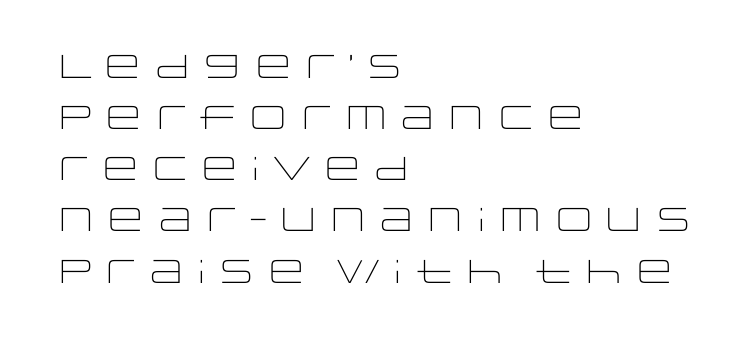
The image shows 33 px light, wide sans-serif type, upright; set left-aligned, normal line spacing (1.55x), normal letter spacing, not underlined; low stroke contrast and a large x-height.
